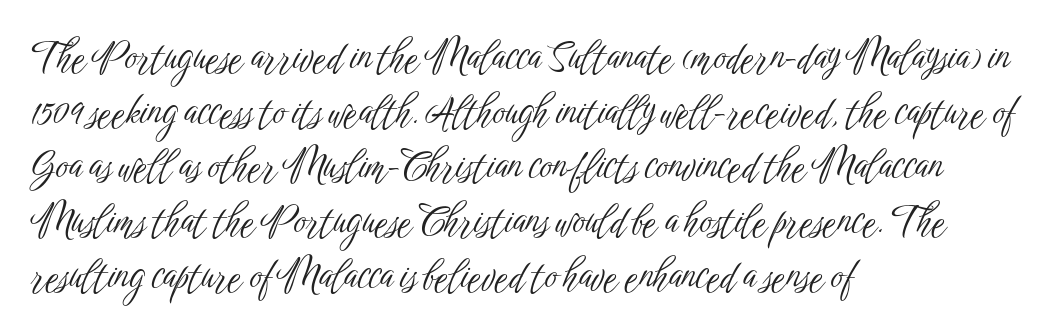
{"serif": "no", "bold": "no", "weight": "light", "width": "condensed", "stroke_contrast": "low", "x_height": "medium", "monospaced": "no", "underline": "no", "align": "left", "line_spacing": "normal", "line_spacing_ratio": 1.44, "letter_spacing": "normal", "letter_spacing_em": 0.0, "glyph_px": 38}
